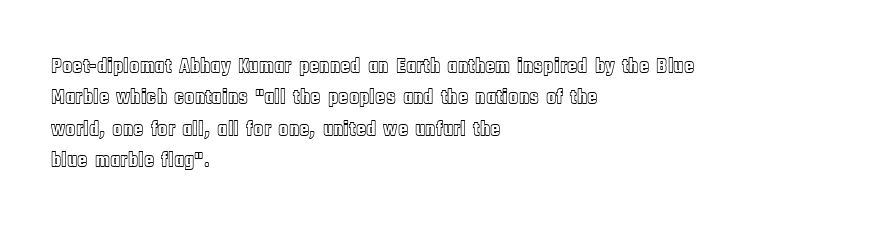
{"italic": "no", "underline": "no", "align": "left", "line_spacing": "normal", "line_spacing_ratio": 1.5, "letter_spacing": "normal", "letter_spacing_em": 0.0, "glyph_px": 21}
